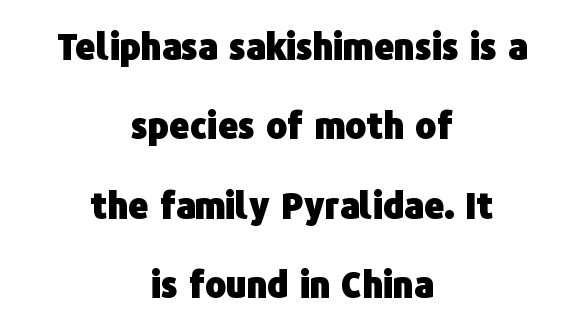
Q: Is the text bold? A: Yes.
Q: Is the text italic (slanted)? A: No, it is upright.
Q: Is the typeface a serif or a sans-serif typeface? A: Sans-serif.
Q: Is the text underlined? A: No.
Q: How is the paragraph aligned? A: Centered.
Q: Is the spacing between letters normal or unusually wide? A: Normal.
Q: Is the spacing between lines tight, normal or loose? A: Loose.
Q: Width (condensed, normal, or wide)? A: Normal.
Q: Stroke contrast? A: Low.
Q: x-height? A: Medium.
Q: Monospaced? A: No.
